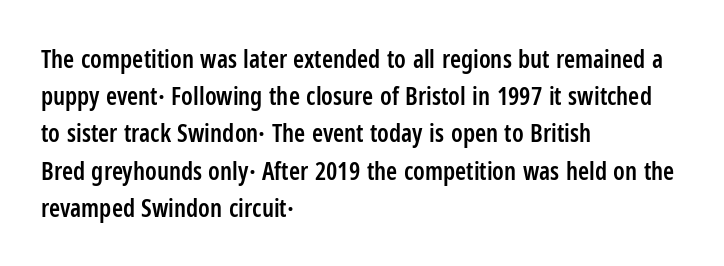
The image shows 25 px text type, upright; set left-aligned, normal line spacing (1.49x), normal letter spacing, not underlined.
